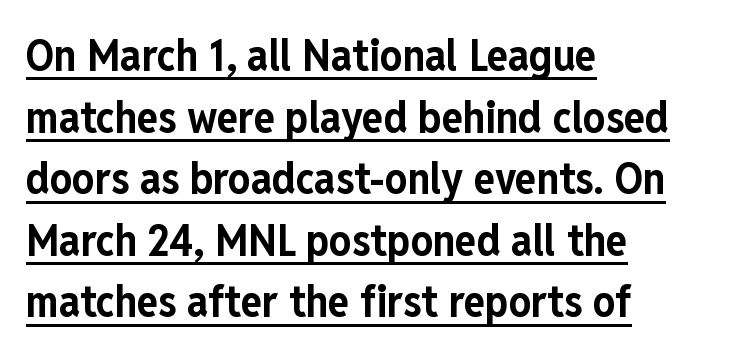
The image shows 44 px bold, condensed sans-serif type, upright; set left-aligned, normal line spacing (1.4x), normal letter spacing, underlined; low stroke contrast and a medium x-height.
